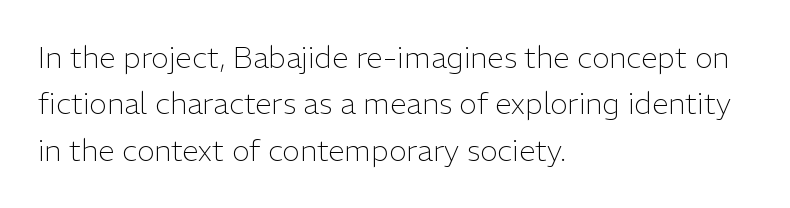
Q: Is the text bold? A: No.
Q: Is the text italic (slanted)? A: No, it is upright.
Q: Is the typeface a serif or a sans-serif typeface? A: Sans-serif.
Q: Is the text underlined? A: No.
Q: How is the paragraph aligned? A: Left-aligned.
Q: Is the spacing between letters normal or unusually wide? A: Normal.
Q: Is the spacing between lines tight, normal or loose? A: Normal.
Q: Width (condensed, normal, or wide)? A: Normal.
Q: Stroke contrast? A: Low.
Q: x-height? A: Medium.
Q: Monospaced? A: No.
